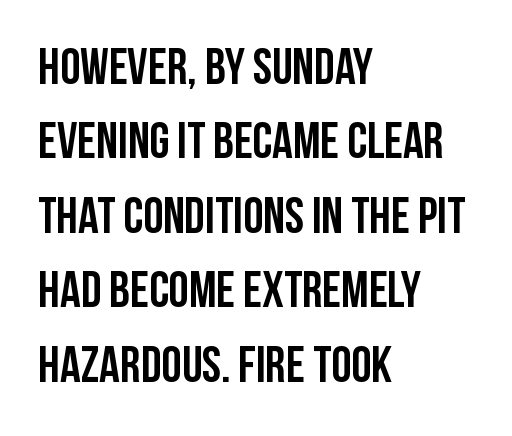
{"serif": "no", "italic": "no", "width": "condensed", "stroke_contrast": "low", "x_height": "large", "monospaced": "no", "underline": "no", "align": "left", "line_spacing": "normal", "line_spacing_ratio": 1.46, "letter_spacing": "normal", "letter_spacing_em": 0.0, "glyph_px": 51}
